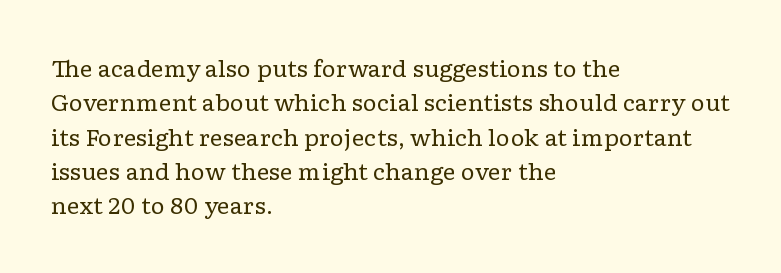
Q: Is the text bold? A: No.
Q: Is the text italic (slanted)? A: No, it is upright.
Q: Is the text underlined? A: No.
Q: How is the paragraph aligned? A: Left-aligned.
Q: Is the spacing between letters normal or unusually wide? A: Normal.
Q: Is the spacing between lines tight, normal or loose? A: Normal.
